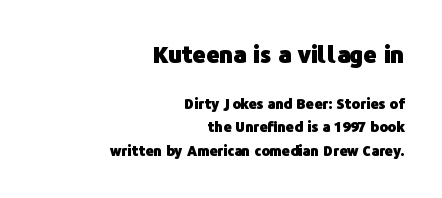
Q: Is the text bold? A: Yes.
Q: Is the text italic (slanted)? A: No, it is upright.
Q: Is the text underlined? A: No.
Q: How is the paragraph aligned? A: Right-aligned.
Q: Is the spacing between letters normal or unusually wide? A: Normal.
Q: Is the spacing between lines tight, normal or loose? A: Normal.
Q: Which block of text is set in a larger size, the first (top) or the second (bottom)? A: The first (top) one.
